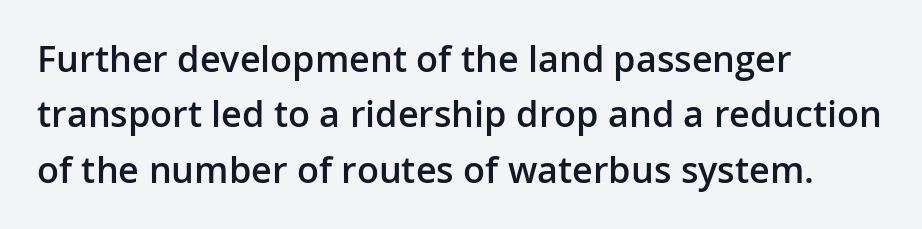
The image shows 36 px semibold sans-serif type, upright; set left-aligned, normal line spacing (1.54x), normal letter spacing, not underlined; low stroke contrast and a medium x-height.
